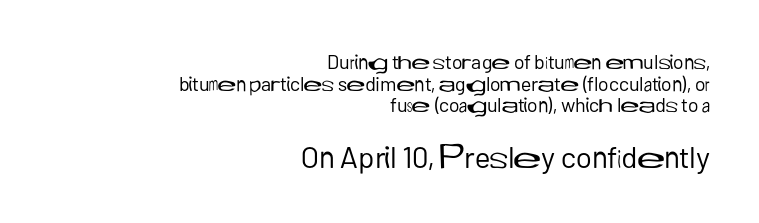
The letterforms sit at book weight or below. Is there much room between lines? No — they nearly touch. The string is rendered with underlining switched off. A typesetter would mark this as roman, not italic. Size contrast runs from small at the top to large at the bottom.
